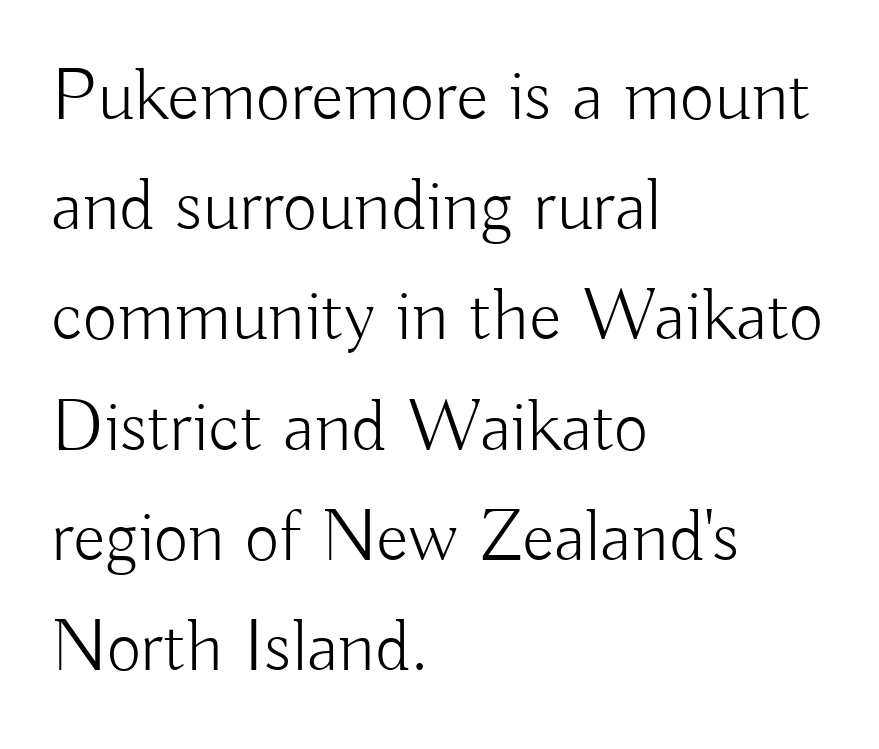
Observe the ordinary spacing: letters are neighbours, not strangers. The foot of each line stays bare and open. No chunkiness to these letters — they're not bold. Successive baselines arrive at the customary interval. Serifs: no, the terminals of the letterforms are clean.
